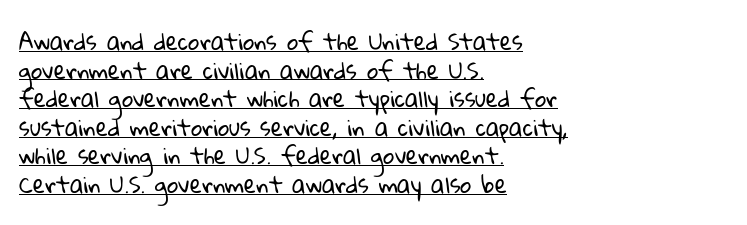
Q: Is the text bold? A: No.
Q: Is the text underlined? A: Yes.
Q: How is the paragraph aligned? A: Left-aligned.
Q: Is the spacing between letters normal or unusually wide? A: Normal.
Q: Is the spacing between lines tight, normal or loose? A: Normal.
